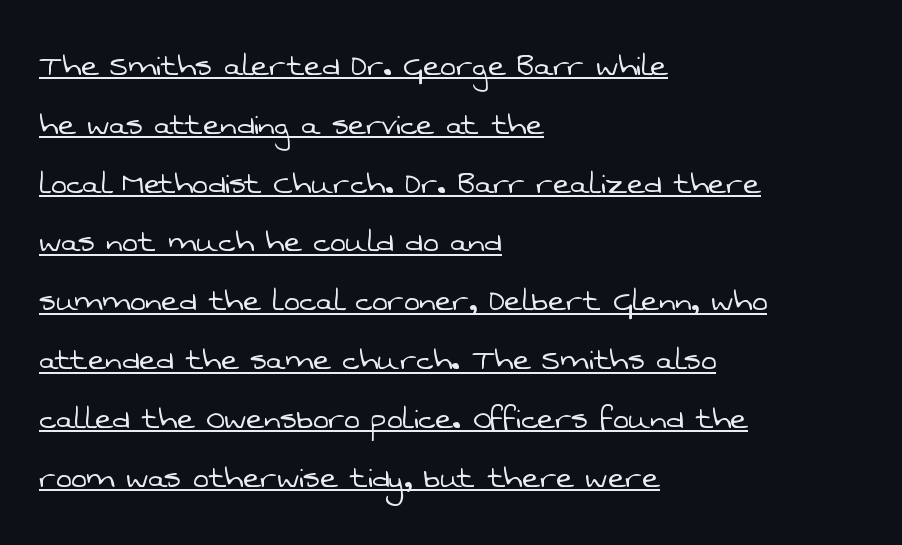
The paragraph shown leans on its left margin. Counters stay open thanks to moderate or lighter strokes. The characters display no serif detailing; their extremities are plain. Caption: standard tracking, unaltered. Quick note: underline on. You could not count columns in this text — the font is proportionally spaced.
